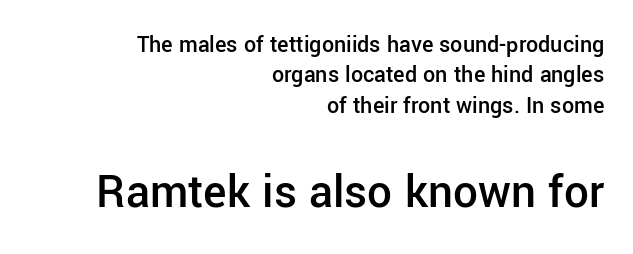
Each glyph is drawn with semibold strokes, heavier than normal yet not fully bold. Which of the two is more prominent by size? The second, at the bottom. The foot of each line stays bare and open. There is no visible air inserted between adjacent glyphs.
